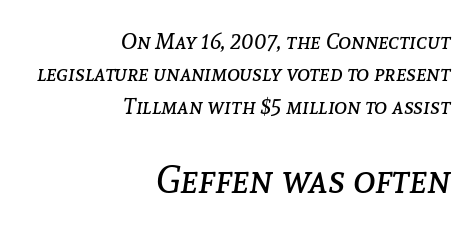
The image shows 38 px regular-weight type, italic (leaning right); set right-aligned, normal line spacing (1.47x), normal letter spacing, not underlined; the second (bottom) block is 1.73x larger; low stroke contrast and a medium x-height.
